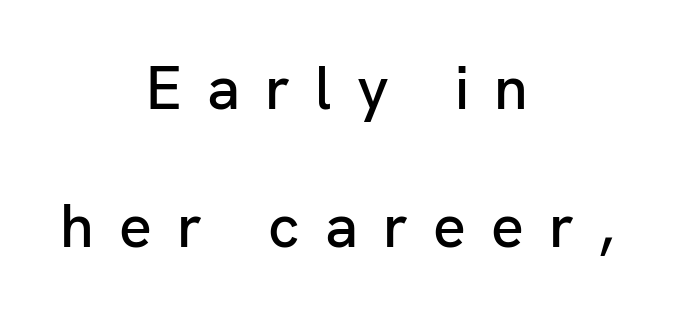
{"serif": "no", "italic": "no", "width": "normal", "stroke_contrast": "low", "x_height": "medium", "monospaced": "no", "underline": "no", "align": "center", "line_spacing": "loose", "line_spacing_ratio": 2.26, "letter_spacing": "wide", "letter_spacing_em": 0.41, "glyph_px": 61}
